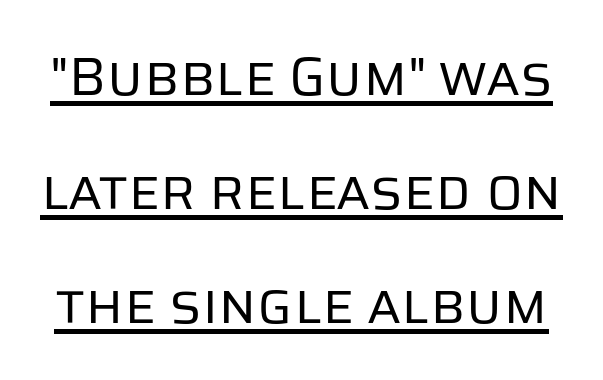
Q: Is the text bold? A: No.
Q: Is the text italic (slanted)? A: No, it is upright.
Q: Is the typeface a serif or a sans-serif typeface? A: Sans-serif.
Q: Is the text underlined? A: Yes.
Q: Is the spacing between letters normal or unusually wide? A: Normal.
Q: Is the spacing between lines tight, normal or loose? A: Loose.
Q: Width (condensed, normal, or wide)? A: Normal.
Q: Stroke contrast? A: Low.
Q: x-height? A: Large.
Q: Monospaced? A: No.
